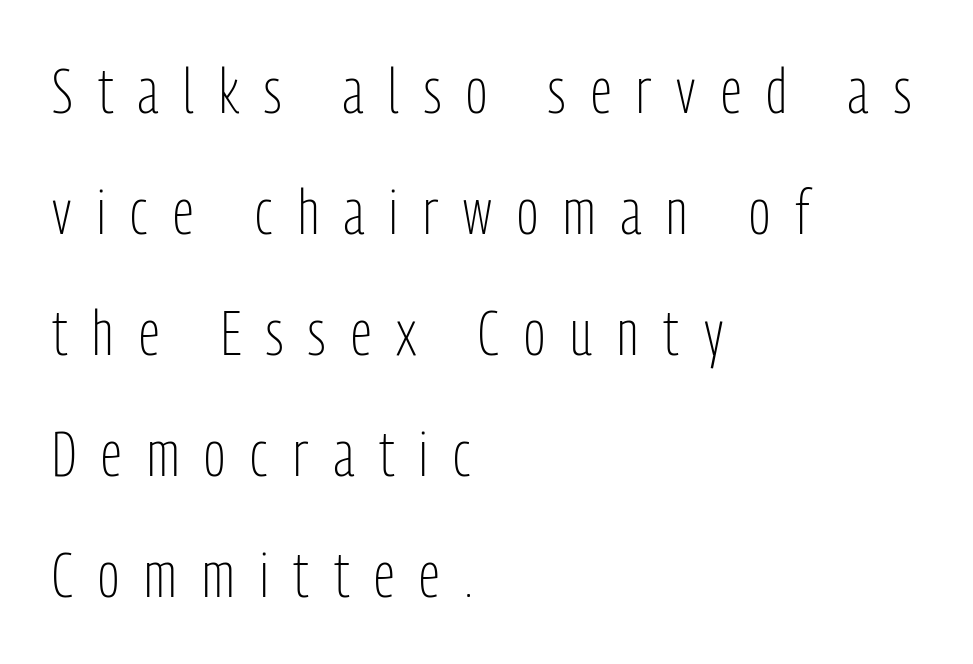
No heavy texture on the line: the type isn't bold. Horizontal alignment here is leftward, the default for most running prose. Upright lettering throughout. Underline: absent. Letterform terminals end flat and unadorned throughout the passage. How would I describe the line gaps? Wide and relaxed.
